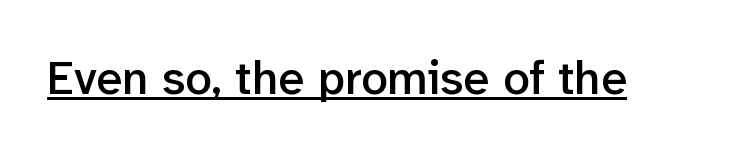
Q: Is the text bold? A: Semi-bold.
Q: Is the text italic (slanted)? A: No, it is upright.
Q: Is the typeface a serif or a sans-serif typeface? A: Sans-serif.
Q: Is the text underlined? A: Yes.
Q: Is the spacing between letters normal or unusually wide? A: Normal.
Q: Width (condensed, normal, or wide)? A: Normal.
Q: Stroke contrast? A: Low.
Q: x-height? A: Medium.
Q: Monospaced? A: No.
